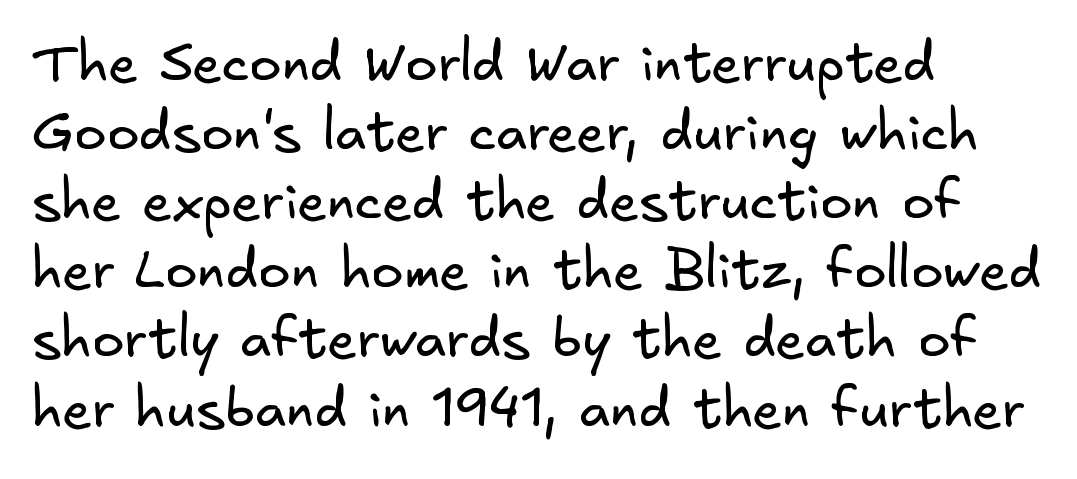
{"serif": "no", "bold": "no", "weight": "regular", "width": "normal", "stroke_contrast": "low", "x_height": "small", "underline": "no", "align": "left", "line_spacing": "normal", "line_spacing_ratio": 1.28, "letter_spacing": "normal", "letter_spacing_em": 0.0, "glyph_px": 54}
